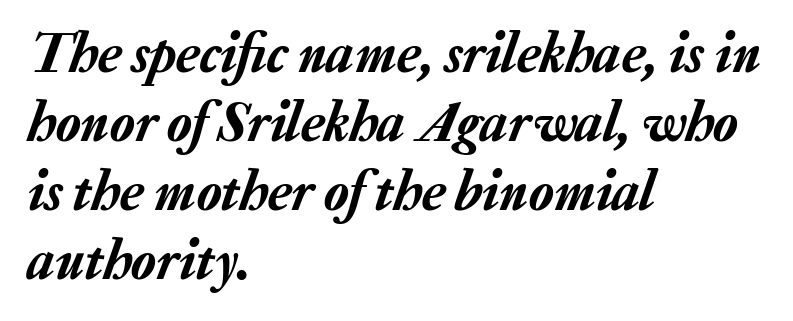
{"italic": "yes", "lean": "right", "slant_degrees": 20, "width": "normal", "stroke_contrast": "low", "x_height": "medium", "monospaced": "no", "underline": "no", "align": "left", "line_spacing_ratio": 1.21, "letter_spacing": "normal", "letter_spacing_em": 0.0, "glyph_px": 57}
